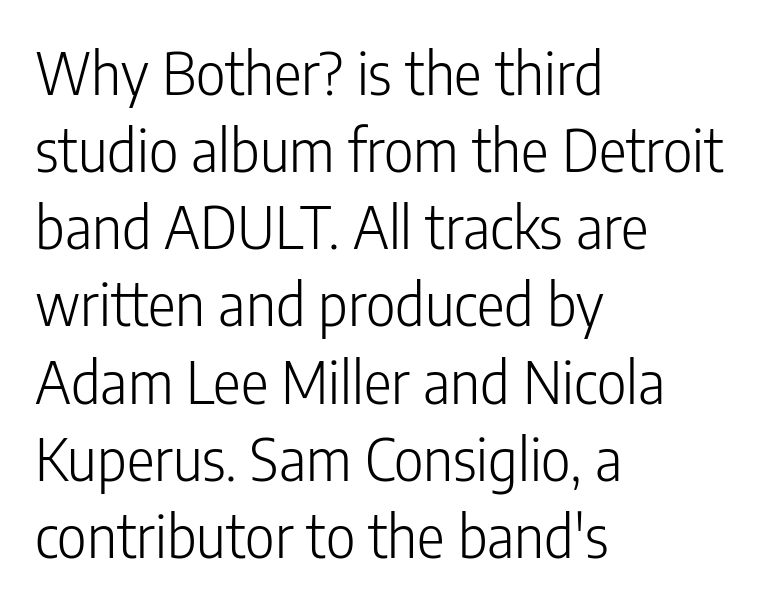
{"serif": "no", "italic": "no", "bold": "no", "weight": "light", "width": "condensed", "stroke_contrast": "low", "x_height": "medium", "monospaced": "no", "underline": "no", "align": "left", "line_spacing": "normal", "line_spacing_ratio": 1.33, "letter_spacing": "normal", "letter_spacing_em": 0.0, "glyph_px": 58}
